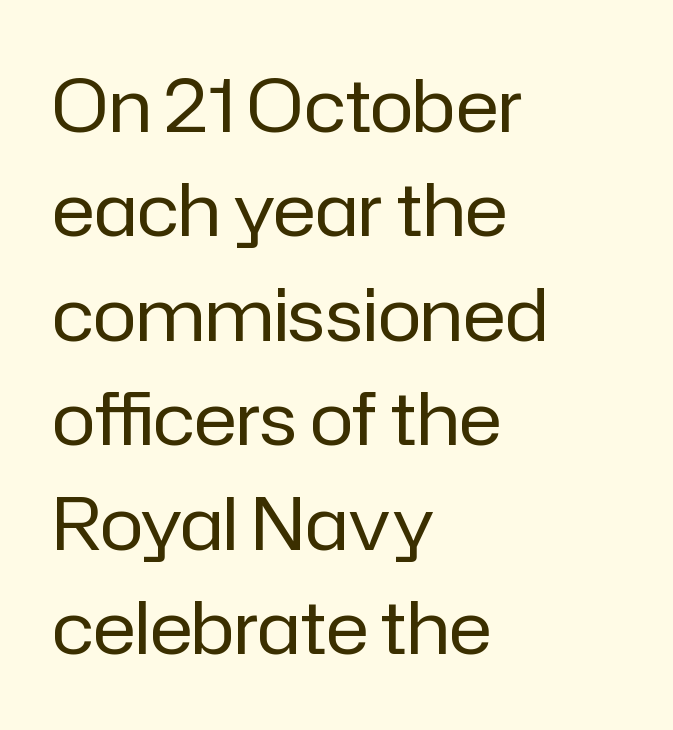
Q: Is the text bold? A: No.
Q: Is the text italic (slanted)? A: No, it is upright.
Q: Is the typeface a serif or a sans-serif typeface? A: Sans-serif.
Q: Is the text underlined? A: No.
Q: How is the paragraph aligned? A: Left-aligned.
Q: Is the spacing between letters normal or unusually wide? A: Normal.
Q: Is the spacing between lines tight, normal or loose? A: Normal.
Q: Width (condensed, normal, or wide)? A: Normal.
Q: Stroke contrast? A: Low.
Q: x-height? A: Medium.
Q: Monospaced? A: No.
